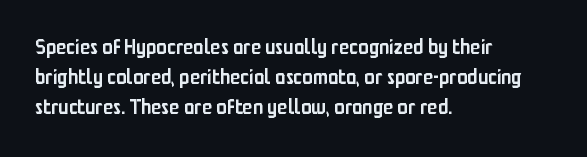
Q: Is the text bold? A: Semi-bold.
Q: Is the text italic (slanted)? A: No, it is upright.
Q: Is the text underlined? A: No.
Q: How is the paragraph aligned? A: Left-aligned.
Q: Is the spacing between letters normal or unusually wide? A: Normal.
Q: Is the spacing between lines tight, normal or loose? A: Normal.
